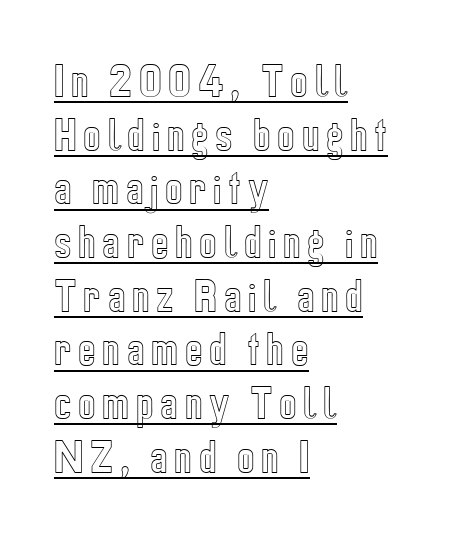
The image shows 37 px condensed type, upright; set left-aligned, normal line spacing (1.45x), underlined; a medium x-height.
